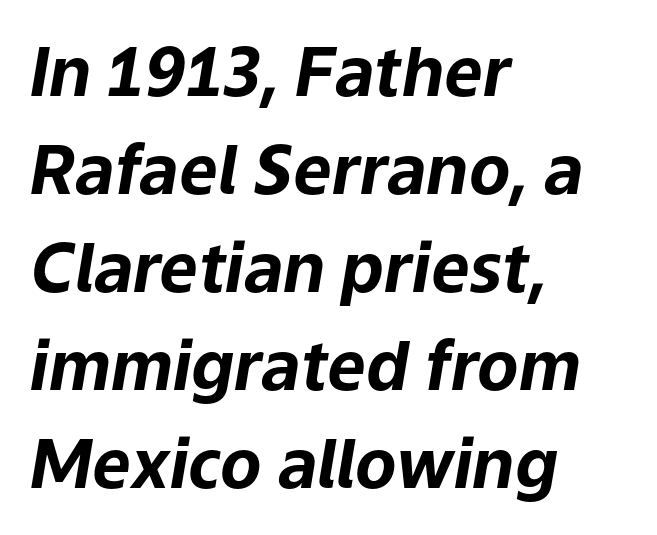
{"italic": "yes", "lean": "right", "slant_degrees": 9, "bold": "yes", "weight": "bold", "width": "normal", "stroke_contrast": "low", "x_height": "medium", "monospaced": "no", "underline": "no", "align": "left", "line_spacing": "normal", "line_spacing_ratio": 1.44, "letter_spacing": "normal", "letter_spacing_em": 0.0, "glyph_px": 68}
